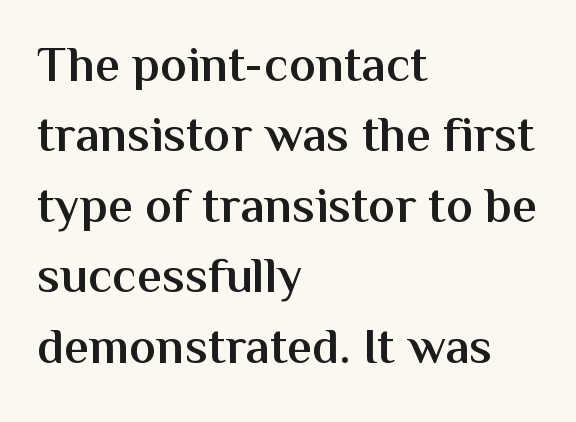
Q: Is the text bold? A: Semi-bold.
Q: Is the text italic (slanted)? A: No, it is upright.
Q: Is the typeface a serif or a sans-serif typeface? A: Sans-serif.
Q: Is the text underlined? A: No.
Q: How is the paragraph aligned? A: Left-aligned.
Q: Is the spacing between letters normal or unusually wide? A: Normal.
Q: Is the spacing between lines tight, normal or loose? A: Normal.
Q: Width (condensed, normal, or wide)? A: Normal.
Q: Stroke contrast? A: Medium.
Q: x-height? A: Medium.
Q: Monospaced? A: No.
